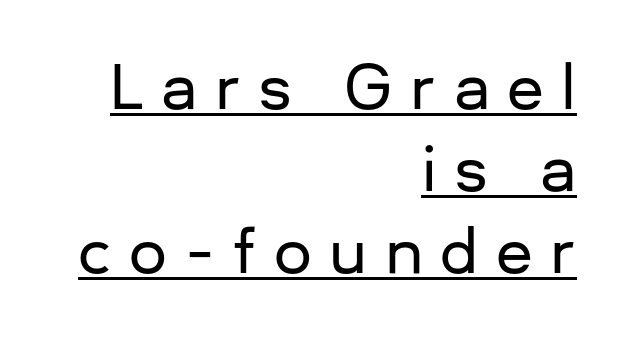
{"serif": "no", "italic": "no", "width": "normal", "stroke_contrast": "low", "x_height": "medium", "monospaced": "no", "underline": "yes", "align": "right", "line_spacing": "normal", "line_spacing_ratio": 1.37, "letter_spacing": "wide", "letter_spacing_em": 0.29, "glyph_px": 60}
